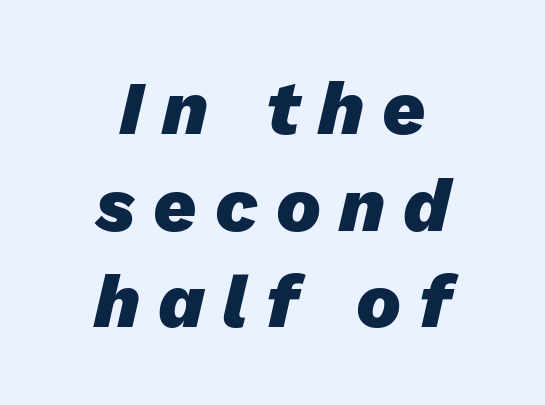
Q: Is the text bold? A: Yes.
Q: Is the text italic (slanted)? A: Yes, it leans right by about 13 degrees.
Q: Is the text underlined? A: No.
Q: How is the paragraph aligned? A: Centered.
Q: Is the spacing between letters normal or unusually wide? A: Unusually wide.
Q: Is the spacing between lines tight, normal or loose? A: Normal.
Q: Width (condensed, normal, or wide)? A: Normal.
Q: Stroke contrast? A: Low.
Q: x-height? A: Medium.
Q: Monospaced? A: No.
